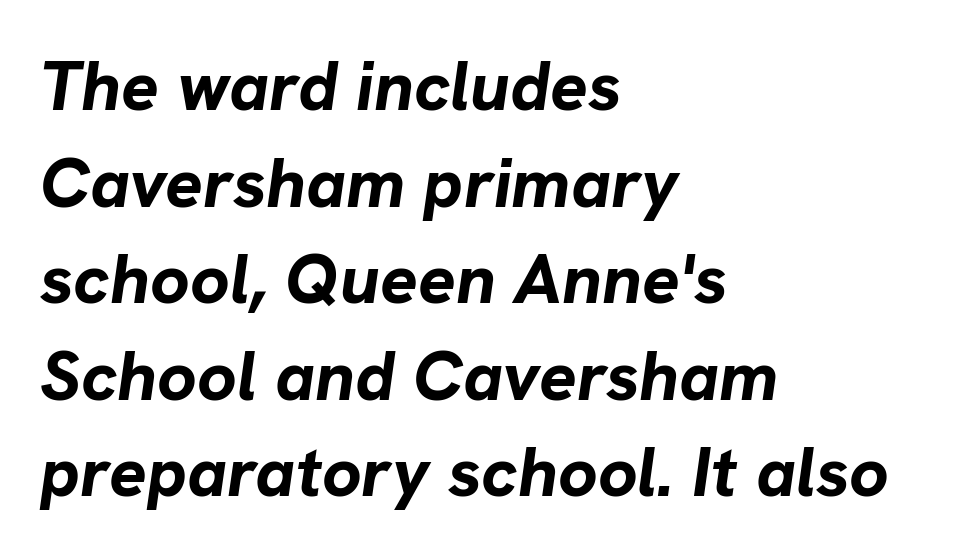
Q: Is the text bold? A: Yes.
Q: Is the text italic (slanted)? A: Yes, it leans right by about 8 degrees.
Q: Is the text underlined? A: No.
Q: How is the paragraph aligned? A: Left-aligned.
Q: Is the spacing between letters normal or unusually wide? A: Normal.
Q: Is the spacing between lines tight, normal or loose? A: Normal.
Q: Width (condensed, normal, or wide)? A: Normal.
Q: Stroke contrast? A: Low.
Q: x-height? A: Medium.
Q: Monospaced? A: No.
